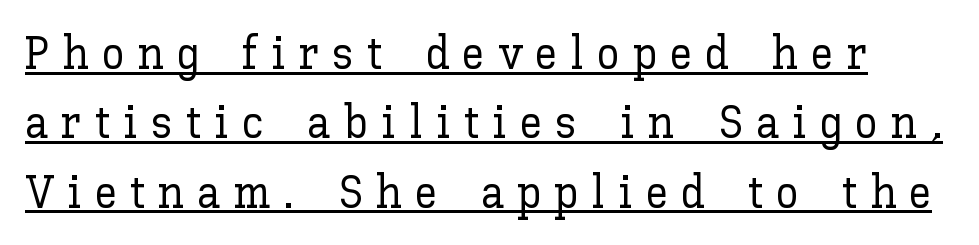
{"italic": "no", "width": "normal", "stroke_contrast": "low", "x_height": "medium", "monospaced": "no", "underline": "yes", "line_spacing": "normal", "line_spacing_ratio": 1.51, "letter_spacing": "wide", "letter_spacing_em": 0.28, "glyph_px": 46}
